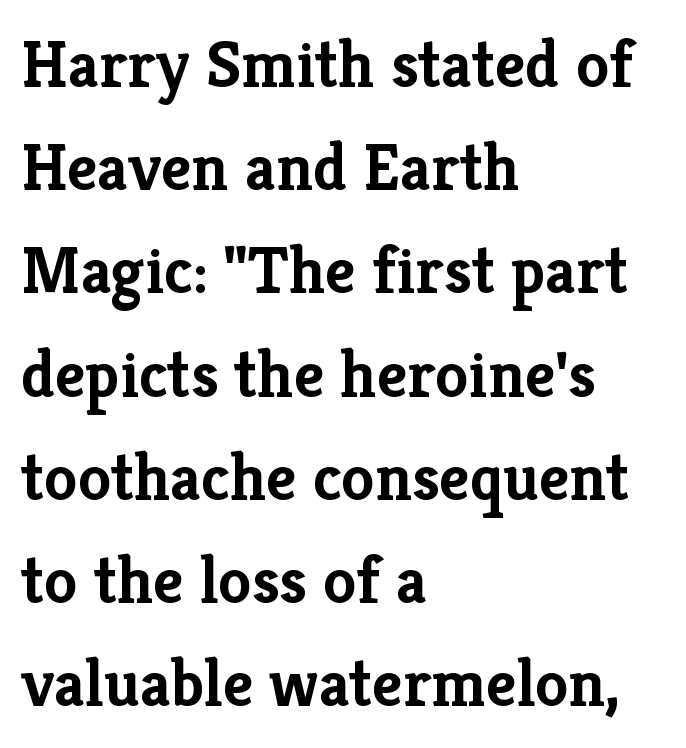
Q: Is the text bold? A: Yes.
Q: Is the text italic (slanted)? A: No, it is upright.
Q: Is the typeface a serif or a sans-serif typeface? A: Serif.
Q: Is the text underlined? A: No.
Q: How is the paragraph aligned? A: Left-aligned.
Q: Is the spacing between letters normal or unusually wide? A: Normal.
Q: Is the spacing between lines tight, normal or loose? A: Normal.
Q: Width (condensed, normal, or wide)? A: Normal.
Q: Stroke contrast? A: Low.
Q: x-height? A: Medium.
Q: Monospaced? A: No.
